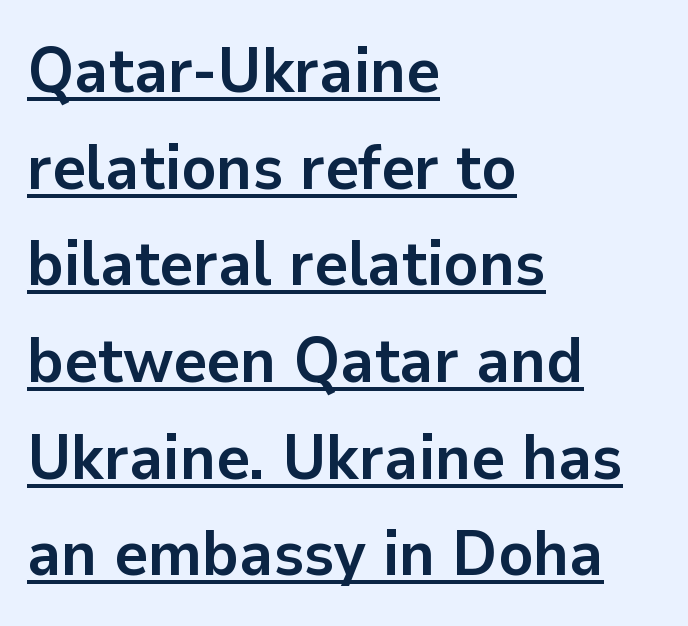
{"serif": "no", "italic": "no", "bold": "yes", "weight": "semibold", "width": "normal", "stroke_contrast": "low", "x_height": "medium", "monospaced": "no", "underline": "yes", "align": "left", "line_spacing": "normal", "line_spacing_ratio": 1.51, "letter_spacing": "normal", "letter_spacing_em": 0.0, "glyph_px": 64}
